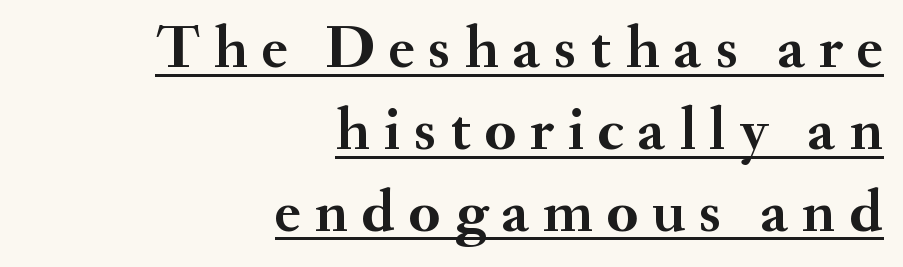
The image shows 62 px semibold serif type, upright; set right-aligned, normal line spacing (1.32x), unusually wide letter spacing (+0.22 em), underlined; medium stroke contrast and a small x-height.
